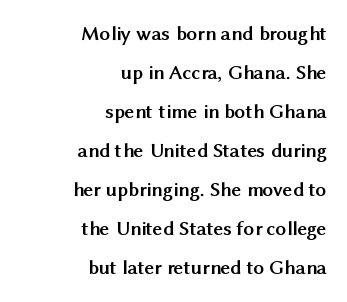
The image shows 21 px bold type, upright; set right-aligned, line spacing 1.86x, normal letter spacing, not underlined.
